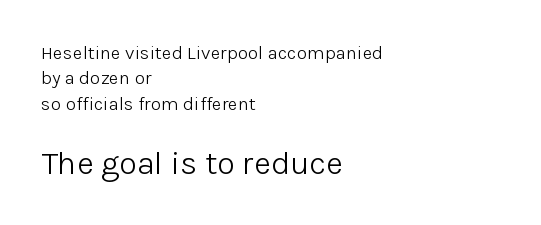
Q: Is the text bold? A: No.
Q: Is the text italic (slanted)? A: No, it is upright.
Q: Is the typeface a serif or a sans-serif typeface? A: Sans-serif.
Q: Is the text underlined? A: No.
Q: How is the paragraph aligned? A: Left-aligned.
Q: Is the spacing between letters normal or unusually wide? A: Normal.
Q: Is the spacing between lines tight, normal or loose? A: Normal.
Q: Which block of text is set in a larger size, the first (top) or the second (bottom)? A: The second (bottom) one.
Q: Width (condensed, normal, or wide)? A: Normal.
Q: Stroke contrast? A: Low.
Q: x-height? A: Medium.
Q: Monospaced? A: No.
